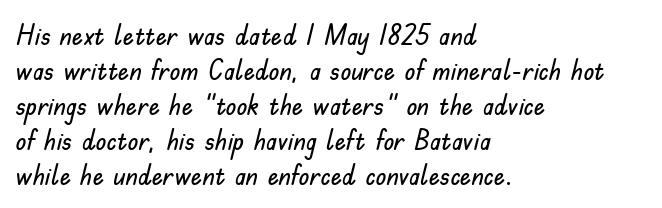
Tracking here is standard; glyphs follow each other at the usual distance. The vertical gap from one line to the next is medium. Each letter keeps its own natural width here, so spacing adapts to shape. Has an underline been added? It has not.
